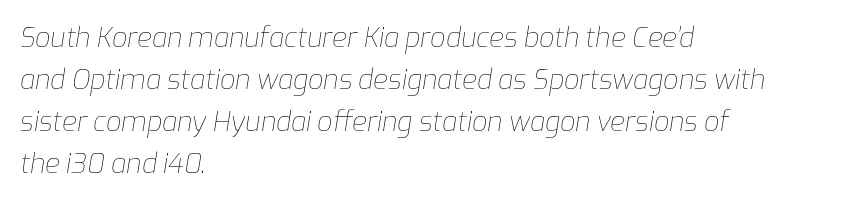
{"italic": "yes", "lean": "right", "slant_degrees": 9, "bold": "no", "underline": "no", "align": "left", "line_spacing": "normal", "line_spacing_ratio": 1.56, "letter_spacing": "normal", "letter_spacing_em": 0.0, "glyph_px": 27}
